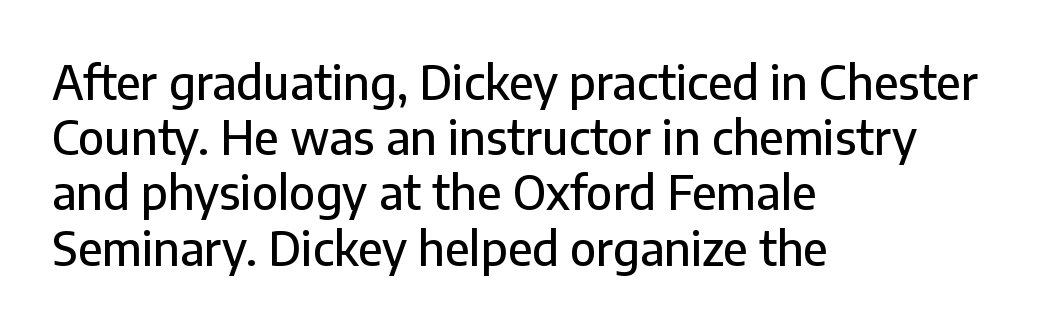
Does extra space separate the letters? No, they use regular spacing. This sample has the flowing, uneven cadence of proportional lettering. Glance below the letters and you will spot only blank space. The rendering shows plain stroke endings on the letterforms — a sans-serif design.
